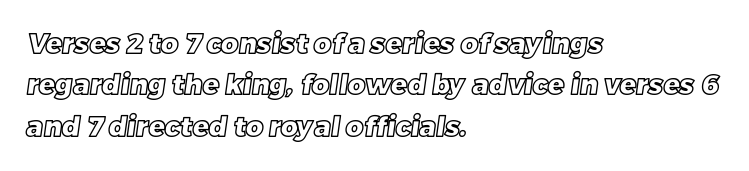
Q: Is the text underlined? A: No.
Q: How is the paragraph aligned? A: Left-aligned.
Q: Is the spacing between letters normal or unusually wide? A: Normal.
Q: Is the spacing between lines tight, normal or loose? A: Normal.
